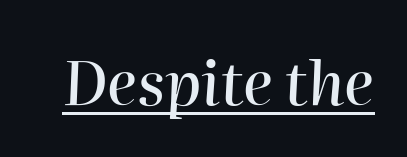
The image shows 61 px text type, italic (leaning right); set normal letter spacing, underlined; high stroke contrast and a medium x-height.
